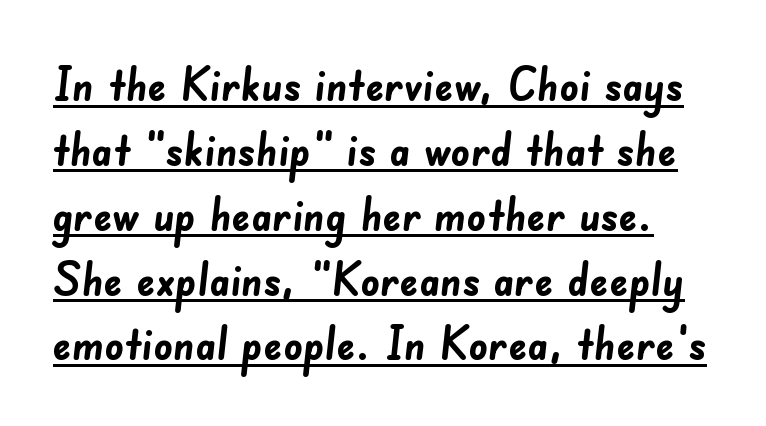
The image shows 47 px semibold sans-serif type; set normal line spacing (1.38x), normal letter spacing, underlined; low stroke contrast and a small x-height.
